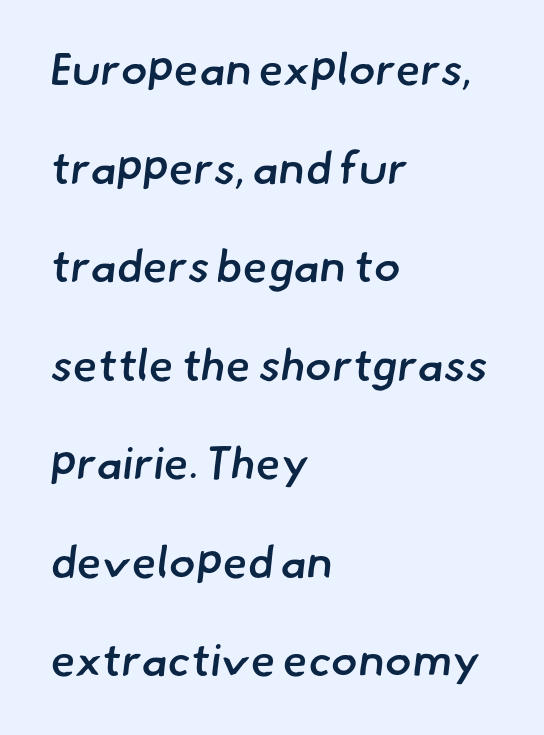
{"serif": "no", "bold": "semi", "weight": "semibold", "width": "normal", "stroke_contrast": "low", "x_height": "small", "monospaced": "no", "underline": "no", "align": "left", "line_spacing": "loose", "line_spacing_ratio": 2.19, "letter_spacing": "normal", "letter_spacing_em": 0.0, "glyph_px": 45}
